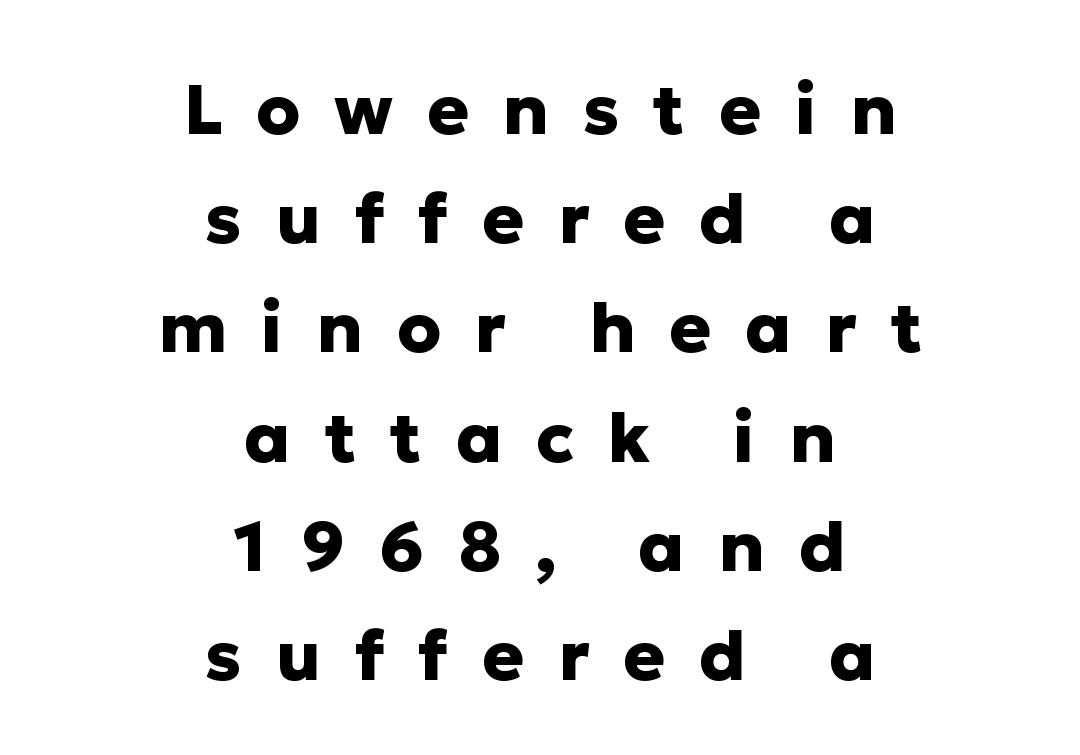
{"serif": "no", "italic": "no", "bold": "yes", "weight": "heavy", "width": "normal", "stroke_contrast": "low", "x_height": "medium", "monospaced": "no", "underline": "no", "align": "center", "line_spacing": "normal", "line_spacing_ratio": 1.56, "letter_spacing": "wide", "letter_spacing_em": 0.48, "glyph_px": 70}
